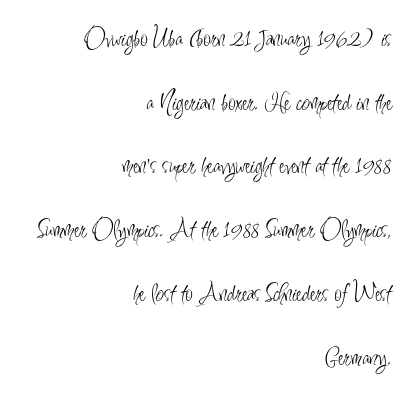
Q: Is the text bold? A: No.
Q: Is the text underlined? A: No.
Q: How is the paragraph aligned? A: Right-aligned.
Q: Is the spacing between letters normal or unusually wide? A: Normal.
Q: Is the spacing between lines tight, normal or loose? A: Loose.
